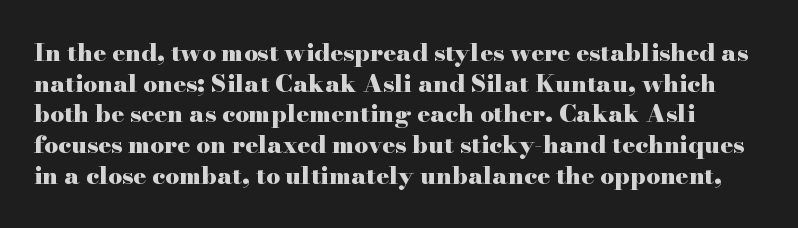
{"italic": "no", "bold": "yes", "underline": "no", "line_spacing": "normal", "line_spacing_ratio": 1.28, "letter_spacing": "normal", "letter_spacing_em": 0.0, "glyph_px": 24}
